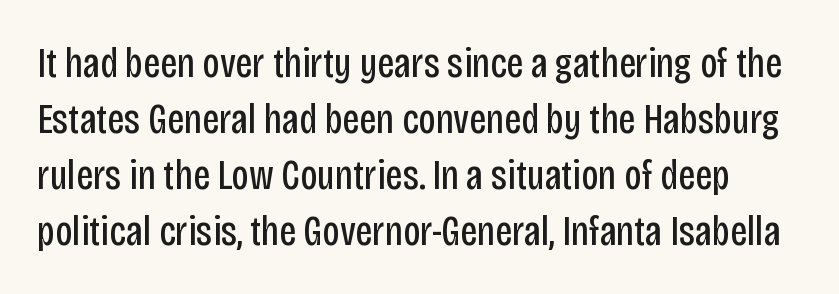
On a weight scale, this lands at 450 or below. Examine the stroke ends and you'll find no serifs. These lines were composed using upright roman letters. Letters rest on an invisible, unmarked baseline. The horizontal fit of the characters is conventional and even. One glance says typical: line gaps are just what's usual.
